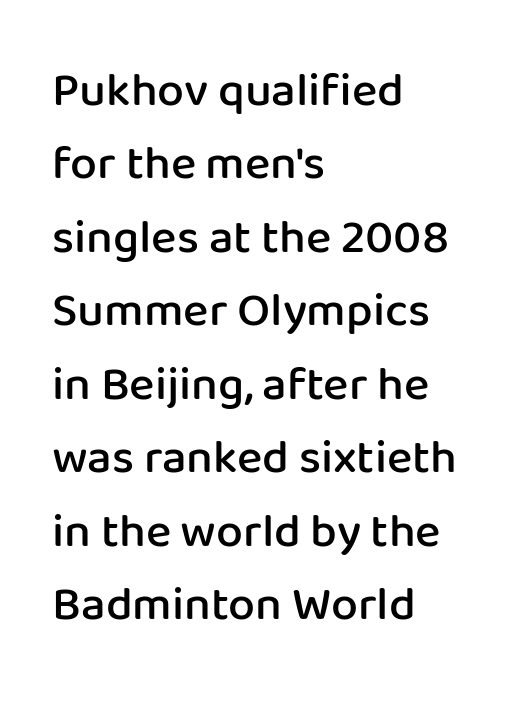
{"serif": "no", "italic": "no", "bold": "semi", "weight": "semibold", "width": "normal", "stroke_contrast": "low", "x_height": "medium", "monospaced": "no", "underline": "no", "align": "left", "line_spacing": "normal", "line_spacing_ratio": 1.53, "letter_spacing": "normal", "letter_spacing_em": 0.0, "glyph_px": 48}
